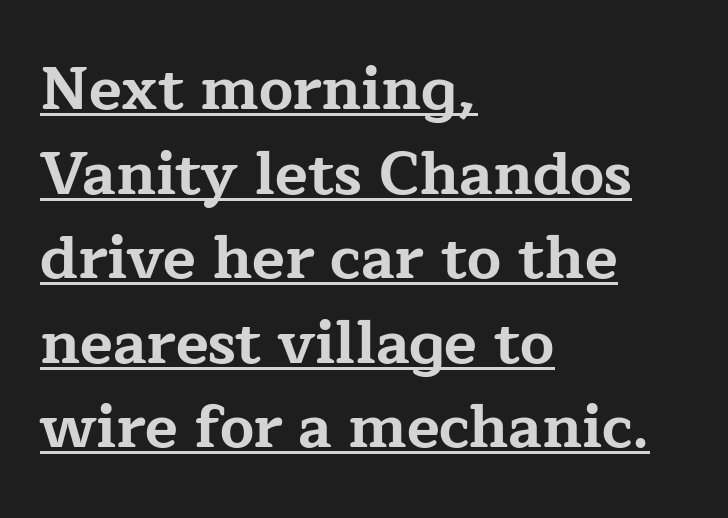
Q: Is the text bold? A: Yes.
Q: Is the text italic (slanted)? A: No, it is upright.
Q: Is the typeface a serif or a sans-serif typeface? A: Serif.
Q: Is the text underlined? A: Yes.
Q: How is the paragraph aligned? A: Left-aligned.
Q: Is the spacing between letters normal or unusually wide? A: Normal.
Q: Is the spacing between lines tight, normal or loose? A: Normal.
Q: Width (condensed, normal, or wide)? A: Wide.
Q: Stroke contrast? A: Low.
Q: x-height? A: Medium.
Q: Monospaced? A: No.
